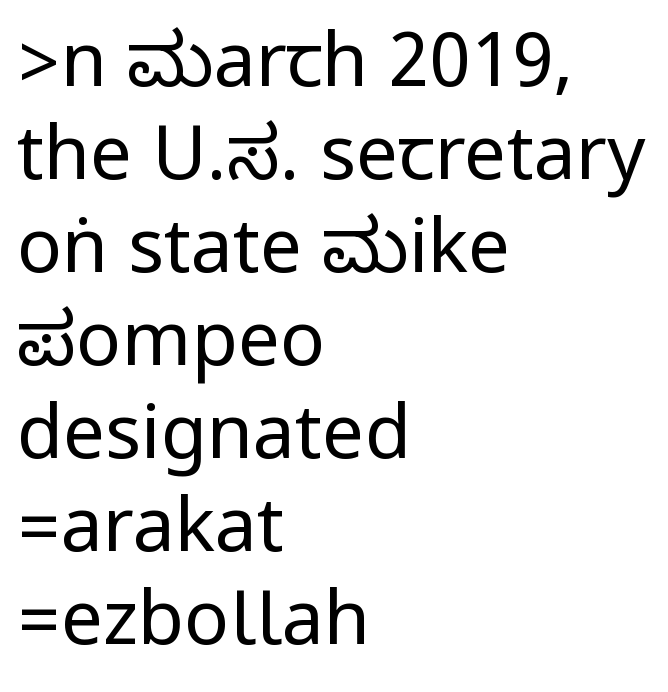
These lines are set flush left with a ragged right edge. Summary of weight: not heavy and not bold. Type without underlining. Rendered with straight, roman letterforms. Caption: standard tracking, unaltered. The rendering shows plain stroke endings on the letterforms — a sans-serif design.
